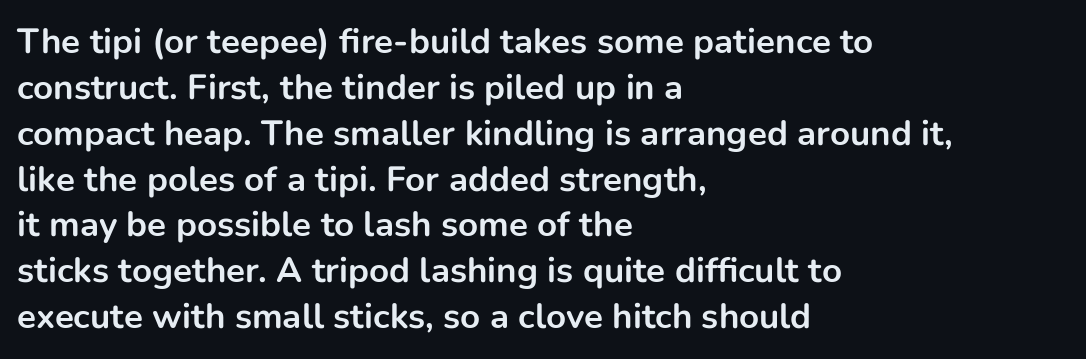
The letters advance in unequal steps, a hallmark of proportional type. Weight: bold. The area under the type is left untouched. Every stem runs plumb, perpendicular to the baseline. A typesetter would call this zero additional tracking.
